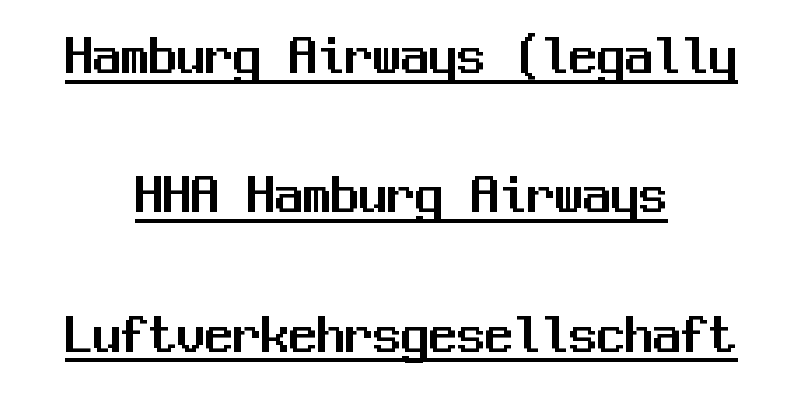
Q: Is the text italic (slanted)? A: No, it is upright.
Q: Is the typeface a serif or a sans-serif typeface? A: Sans-serif.
Q: Is the text underlined? A: Yes.
Q: How is the paragraph aligned? A: Centered.
Q: Is the spacing between letters normal or unusually wide? A: Normal.
Q: Is the spacing between lines tight, normal or loose? A: Loose.
Q: Width (condensed, normal, or wide)? A: Normal.
Q: Stroke contrast? A: Medium.
Q: x-height? A: Medium.
Q: Monospaced? A: Yes.
